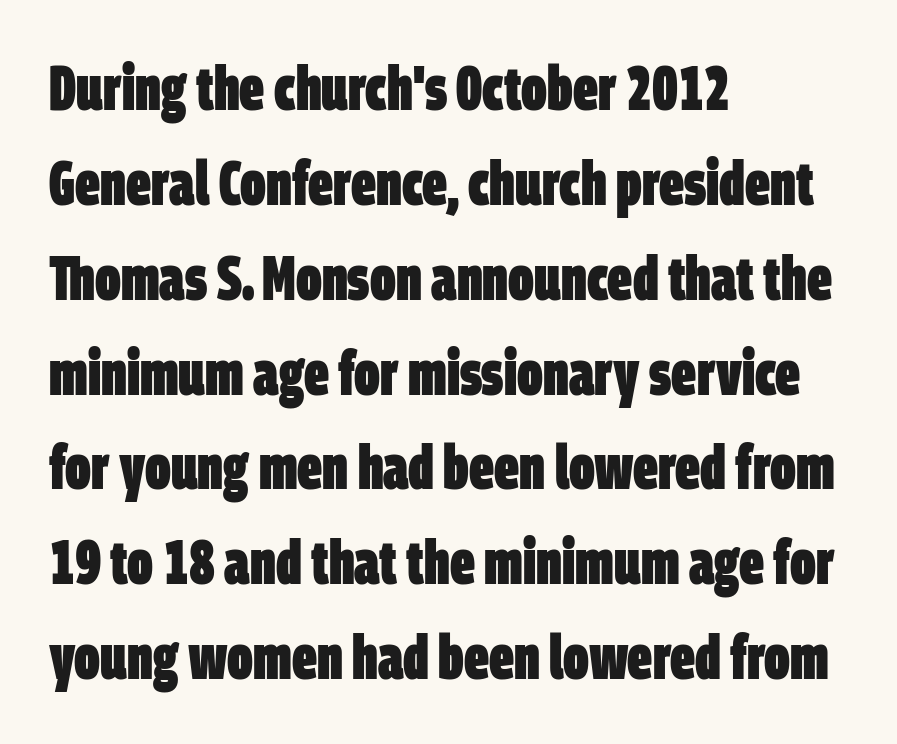
{"serif": "no", "bold": "yes", "weight": "heavy", "width": "condensed", "stroke_contrast": "low", "x_height": "large", "monospaced": "no", "underline": "no", "align": "left", "line_spacing": "normal", "line_spacing_ratio": 1.53, "letter_spacing": "normal", "letter_spacing_em": 0.0, "glyph_px": 62}
